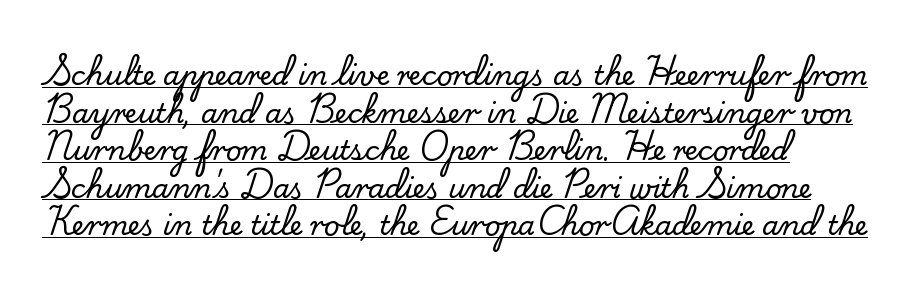
The image shows 27 px text type; set normal line spacing (1.39x), normal letter spacing, underlined.
